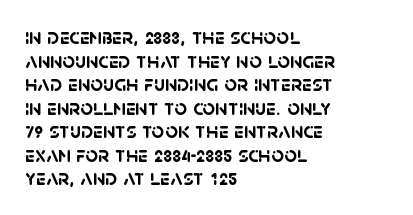
Q: Is the text bold? A: Yes.
Q: Is the text underlined? A: No.
Q: How is the paragraph aligned? A: Left-aligned.
Q: Is the spacing between letters normal or unusually wide? A: Normal.
Q: Is the spacing between lines tight, normal or loose? A: Tight.
